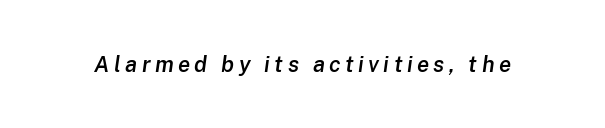
Words float on clear page, feet unadorned. The strokes are fattened partway — semibold, not bold. How are the letters spaced? Widely, with obvious added tracking. These lines were composed using italics.
